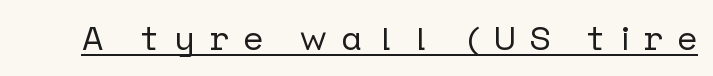
{"serif": "no", "italic": "no", "width": "normal", "stroke_contrast": "low", "x_height": "medium", "underline": "yes", "letter_spacing": "wide", "letter_spacing_em": 0.42, "glyph_px": 34}
